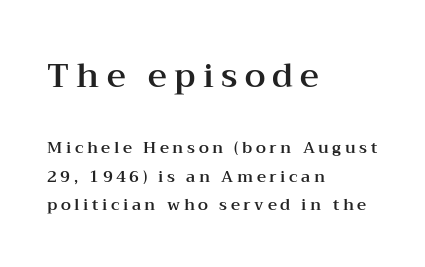
{"serif": "yes", "italic": "no", "width": "wide", "stroke_contrast": "medium", "x_height": "medium", "monospaced": "no", "underline": "no", "align": "left", "line_spacing_ratio": 1.8, "letter_spacing": "wide", "letter_spacing_em": 0.22, "larger_block": "first", "size_ratio": 2.06, "glyph_px": 33}
